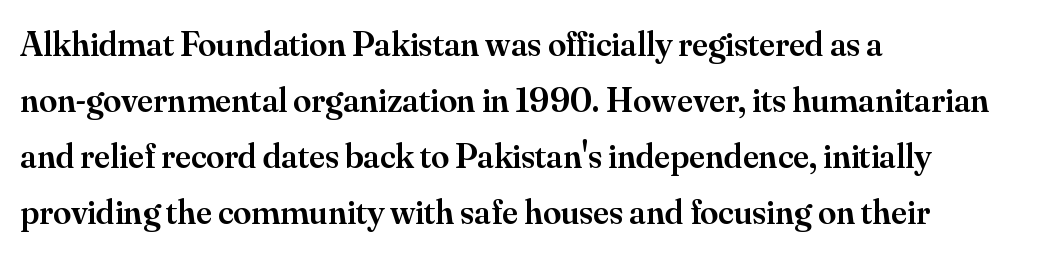
The face used here is proportionally spaced, like ordinary book or web type. Line beginnings align vertically; line endings do not. Vertical spacing — default. The lettering holds an erect, upright posture throughout.
